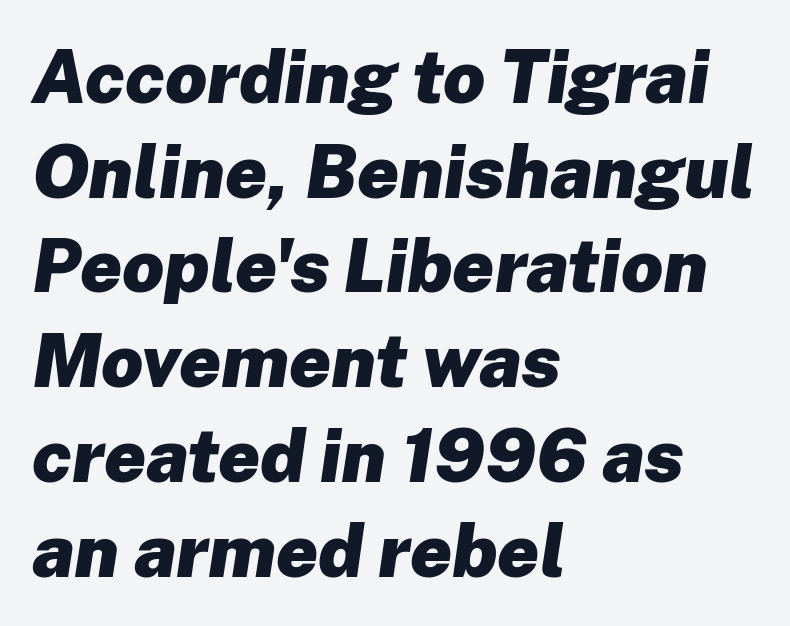
{"italic": "yes", "lean": "right", "slant_degrees": 8, "bold": "yes", "weight": "heavy", "width": "normal", "stroke_contrast": "low", "x_height": "medium", "monospaced": "no", "underline": "no", "align": "left", "line_spacing": "normal", "line_spacing_ratio": 1.28, "letter_spacing": "normal", "letter_spacing_em": 0.0, "glyph_px": 74}
